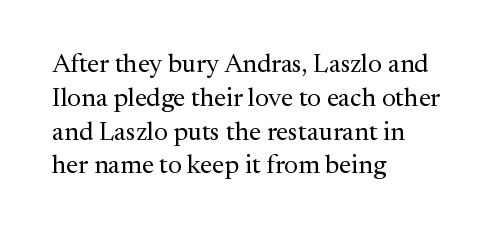
The image shows 26 px text type, upright; set left-aligned, normal line spacing (1.3x), normal letter spacing, not underlined.
